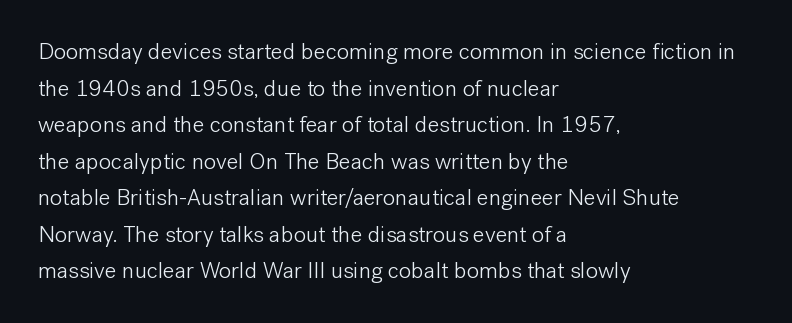
Notice how descenders clear the ascenders below comfortably — that's standard leading. Heft: none added — not bold. Posture: upright roman. The tracking reads as untouched default to a designer's eye. If you drew a ruler down the left edge, every line would touch it.
